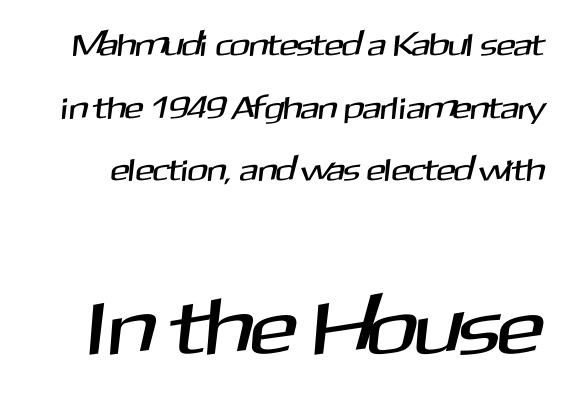
Q: Is the typeface a serif or a sans-serif typeface? A: Sans-serif.
Q: Is the text underlined? A: No.
Q: Is the spacing between letters normal or unusually wide? A: Normal.
Q: Is the spacing between lines tight, normal or loose? A: Loose.
Q: Which block of text is set in a larger size, the first (top) or the second (bottom)? A: The second (bottom) one.
Q: Width (condensed, normal, or wide)? A: Normal.
Q: Stroke contrast? A: Medium.
Q: x-height? A: Medium.
Q: Monospaced? A: No.
